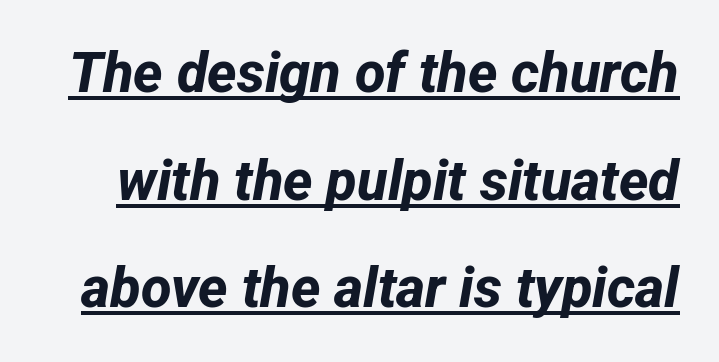
Stroke thickness is high; the sample reads as a true bold. Leading: increased. The type is set solid horizontally, with unmodified tracking. The passage shown is typed in a proportional face where columns would drift. Type style note: lacks serifs. Beneath each row of characters lies a ruled line.
